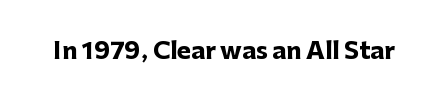
The image shows 23 px bold type, upright; set normal letter spacing, not underlined.
